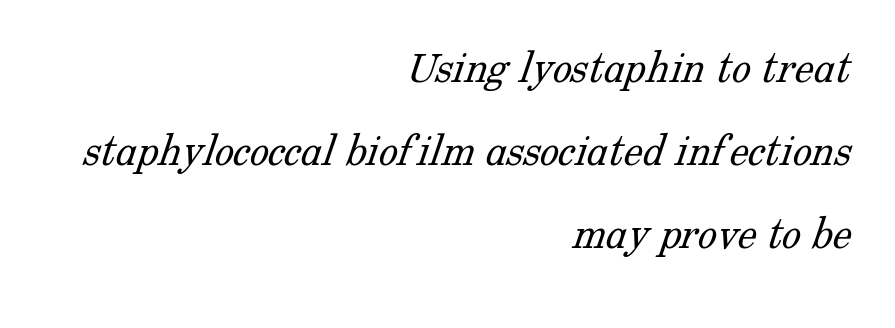
Q: Is the text bold? A: No.
Q: Is the typeface a serif or a sans-serif typeface? A: Serif.
Q: Is the text underlined? A: No.
Q: How is the paragraph aligned? A: Right-aligned.
Q: Is the spacing between letters normal or unusually wide? A: Normal.
Q: Width (condensed, normal, or wide)? A: Normal.
Q: Stroke contrast? A: Low.
Q: x-height? A: Medium.
Q: Monospaced? A: No.
